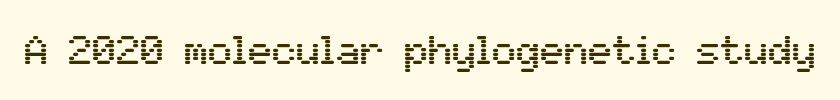
Spacing verdict: proportional, widths tailored to each character. The letters carry no serifs — their stems end cleanly without finishing strokes. Notice how the stems are strictly vertical — no italics here. The foot of each line stays bare and open.
